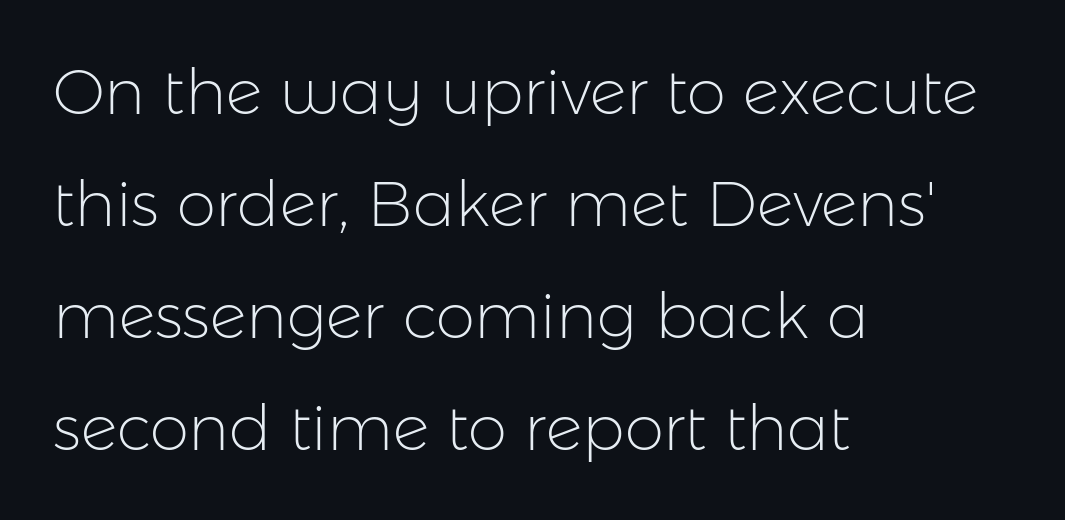
Q: Is the text bold? A: No.
Q: Is the text italic (slanted)? A: No, it is upright.
Q: Is the typeface a serif or a sans-serif typeface? A: Sans-serif.
Q: Is the text underlined? A: No.
Q: How is the paragraph aligned? A: Left-aligned.
Q: Is the spacing between letters normal or unusually wide? A: Normal.
Q: Width (condensed, normal, or wide)? A: Normal.
Q: Stroke contrast? A: Low.
Q: x-height? A: Medium.
Q: Monospaced? A: No.
